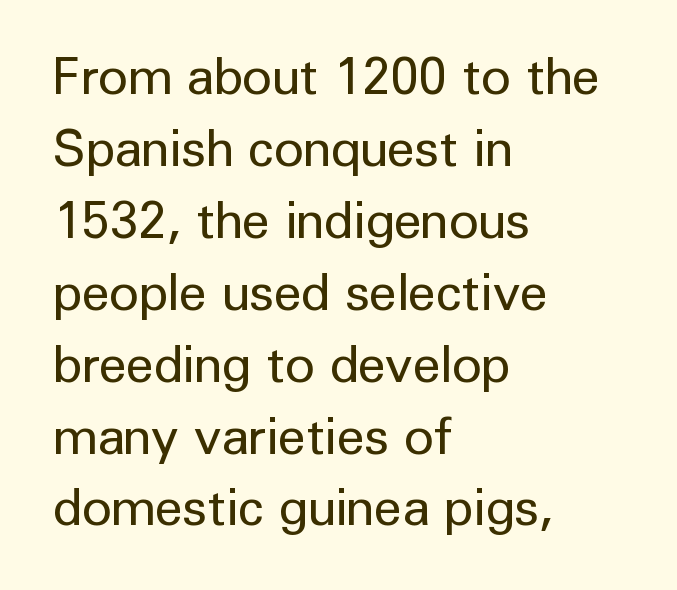
{"serif": "no", "italic": "no", "bold": "no", "weight": "regular", "width": "normal", "stroke_contrast": "low", "x_height": "medium", "monospaced": "no", "underline": "no", "align": "left", "line_spacing": "normal", "line_spacing_ratio": 1.41, "letter_spacing": "normal", "letter_spacing_em": 0.0, "glyph_px": 51}
